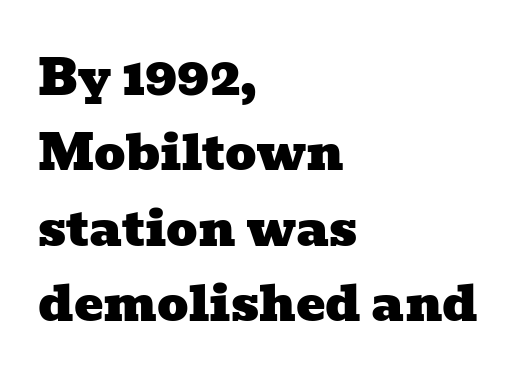
Q: Is the typeface a serif or a sans-serif typeface? A: Serif.
Q: Is the text underlined? A: No.
Q: How is the paragraph aligned? A: Left-aligned.
Q: Is the spacing between letters normal or unusually wide? A: Normal.
Q: Is the spacing between lines tight, normal or loose? A: Normal.
Q: Width (condensed, normal, or wide)? A: Wide.
Q: Stroke contrast? A: Low.
Q: x-height? A: Medium.
Q: Monospaced? A: No.
